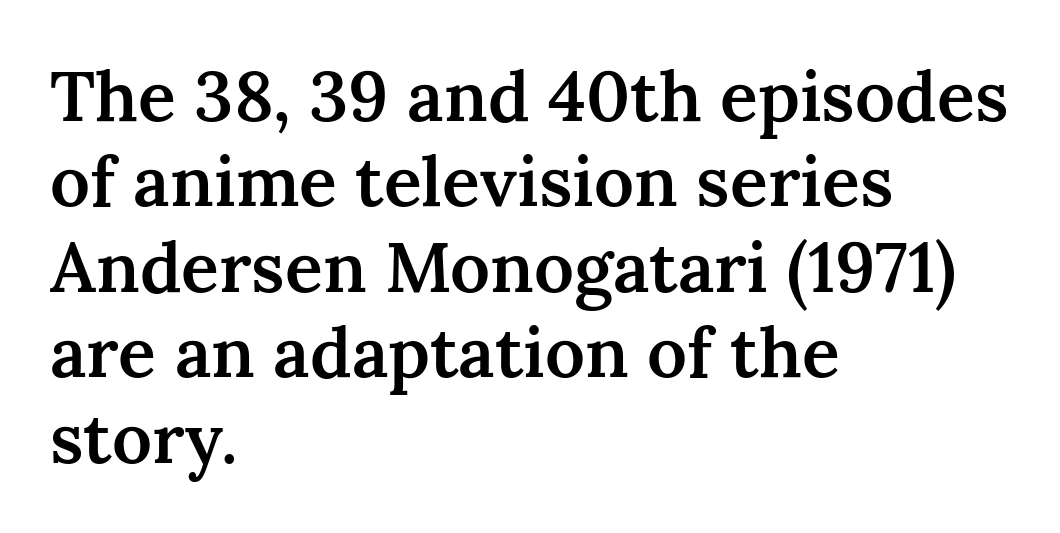
Q: Is the text bold? A: Semi-bold.
Q: Is the text italic (slanted)? A: No, it is upright.
Q: Is the typeface a serif or a sans-serif typeface? A: Serif.
Q: Is the text underlined? A: No.
Q: How is the paragraph aligned? A: Left-aligned.
Q: Is the spacing between letters normal or unusually wide? A: Normal.
Q: Width (condensed, normal, or wide)? A: Normal.
Q: Stroke contrast? A: Medium.
Q: x-height? A: Medium.
Q: Monospaced? A: No.
